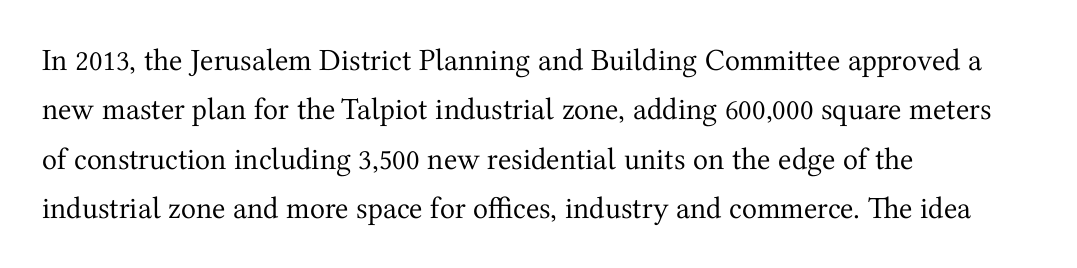
The image shows 31 px regular-weight serif type, upright; set left-aligned, normal line spacing (1.59x), normal letter spacing, not underlined; medium stroke contrast and a medium x-height.
